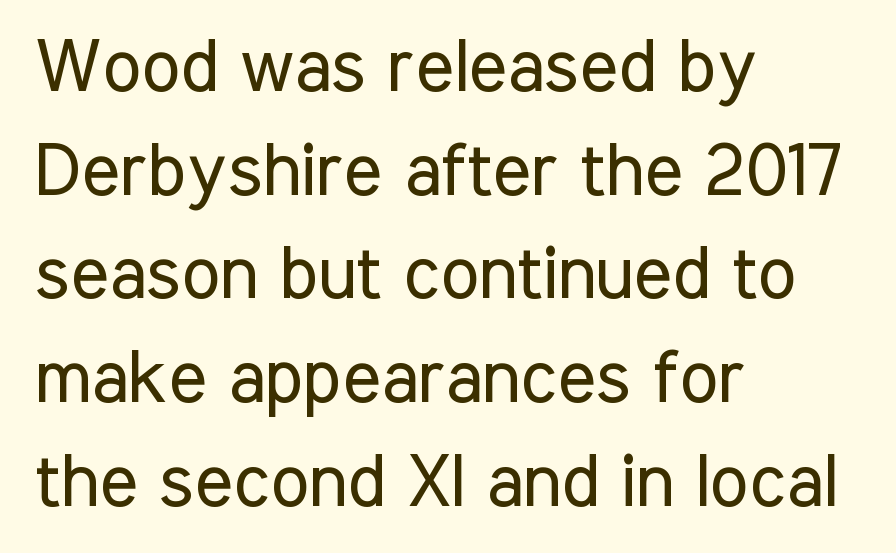
{"serif": "no", "italic": "no", "bold": "no", "weight": "regular", "width": "condensed", "stroke_contrast": "low", "x_height": "medium", "monospaced": "no", "underline": "no", "align": "left", "line_spacing": "normal", "line_spacing_ratio": 1.42, "letter_spacing": "normal", "letter_spacing_em": 0.0, "glyph_px": 73}
